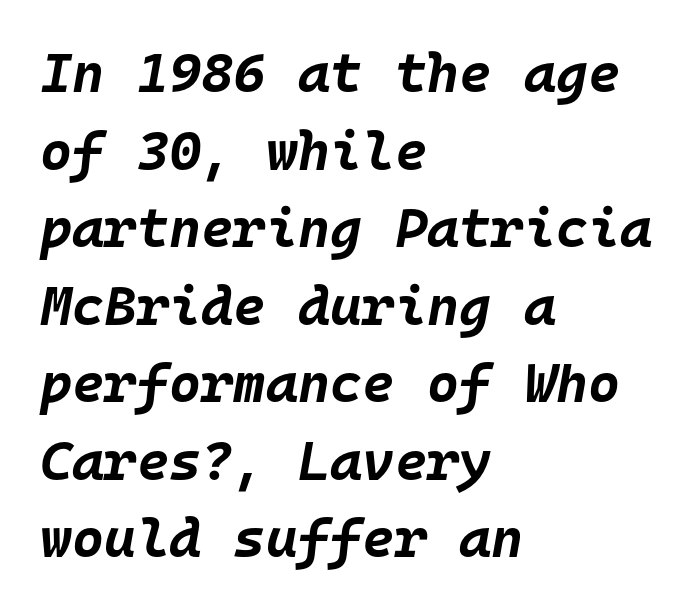
Q: Is the text bold? A: Yes.
Q: Is the text italic (slanted)? A: Yes, it leans right by about 10 degrees.
Q: Is the text underlined? A: No.
Q: How is the paragraph aligned? A: Left-aligned.
Q: Is the spacing between letters normal or unusually wide? A: Normal.
Q: Is the spacing between lines tight, normal or loose? A: Normal.
Q: Width (condensed, normal, or wide)? A: Normal.
Q: Stroke contrast? A: Low.
Q: x-height? A: Large.
Q: Monospaced? A: Yes.
